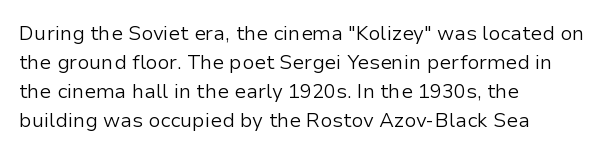
Q: Is the text bold? A: No.
Q: Is the text italic (slanted)? A: No, it is upright.
Q: Is the text underlined? A: No.
Q: How is the paragraph aligned? A: Left-aligned.
Q: Is the spacing between letters normal or unusually wide? A: Normal.
Q: Is the spacing between lines tight, normal or loose? A: Normal.
